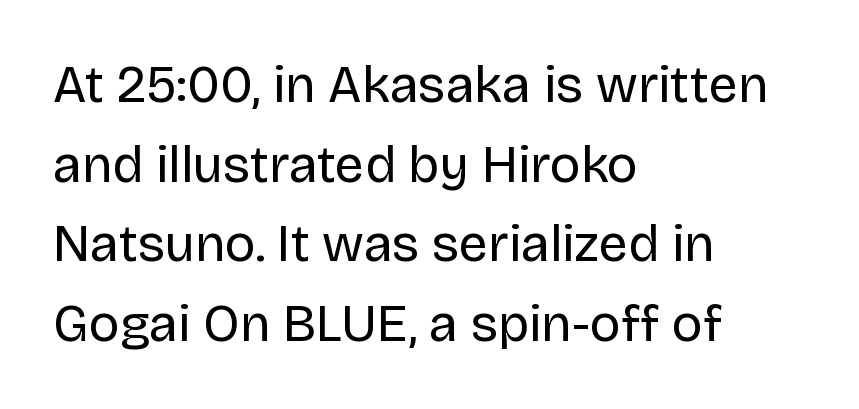
Vertically, the passage feels balanced, rows spaced as you'd expect. Plain, unruled lines of type. This is not heavy type; no bold has been used. You could not count columns in this text — the font is proportionally spaced. The ragged edge is on the right, which tells us the setting is flush left. The rendering keeps characters at their native spacing.
